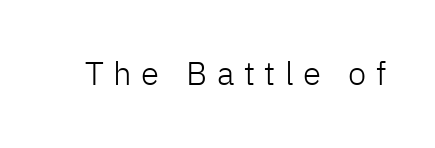
{"serif": "no", "italic": "no", "bold": "no", "weight": "light", "width": "normal", "stroke_contrast": "low", "x_height": "medium", "monospaced": "no", "underline": "no", "letter_spacing": "wide", "letter_spacing_em": 0.29, "glyph_px": 33}
